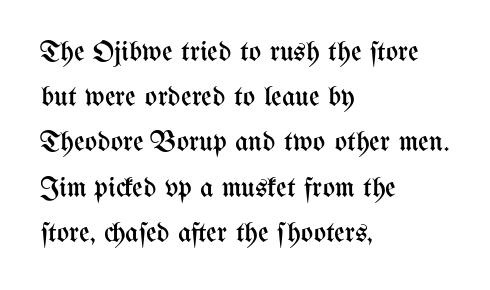
Each new line begins a customary step beneath the previous one. Short note: letters normally spaced. Does the copy run flush right? No — it runs flush left. Proportional: the letters do not fall into vertical columns. Letters have the restrained weight of plain body copy at most. The specimen omits any rule beneath the text block's lines.
